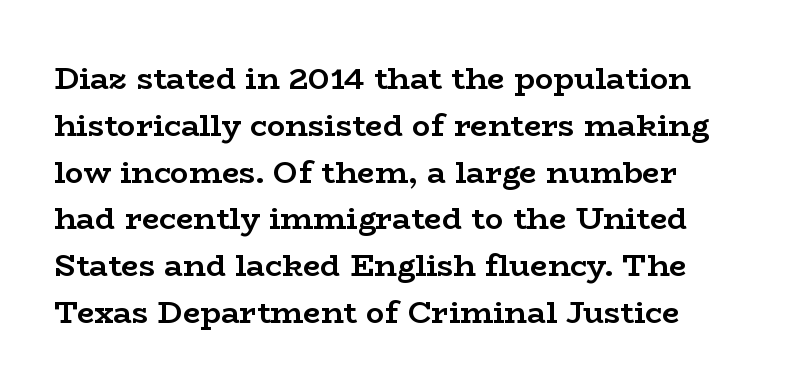
{"serif": "yes", "italic": "no", "bold": "yes", "weight": "semibold", "width": "wide", "stroke_contrast": "low", "x_height": "medium", "monospaced": "no", "underline": "no", "line_spacing": "normal", "line_spacing_ratio": 1.51, "letter_spacing": "normal", "letter_spacing_em": 0.0, "glyph_px": 31}
